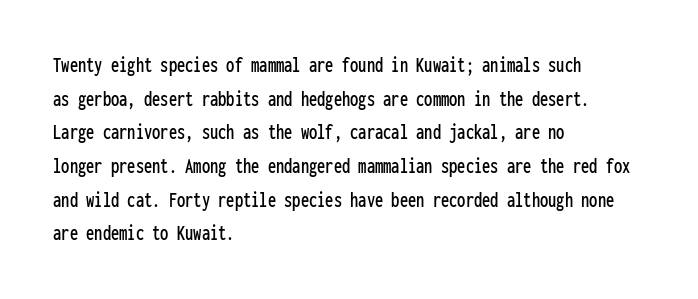
{"italic": "no", "underline": "no", "align": "left", "line_spacing": "normal", "line_spacing_ratio": 1.53, "letter_spacing": "normal", "letter_spacing_em": 0.0, "glyph_px": 22}
